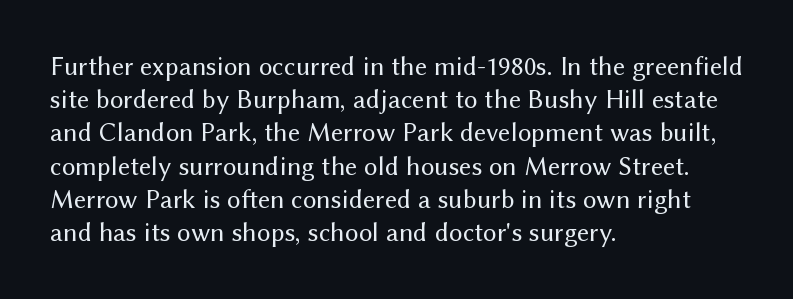
The image shows 27 px text type, upright; set left-aligned, line spacing 1.23x, normal letter spacing, not underlined.
